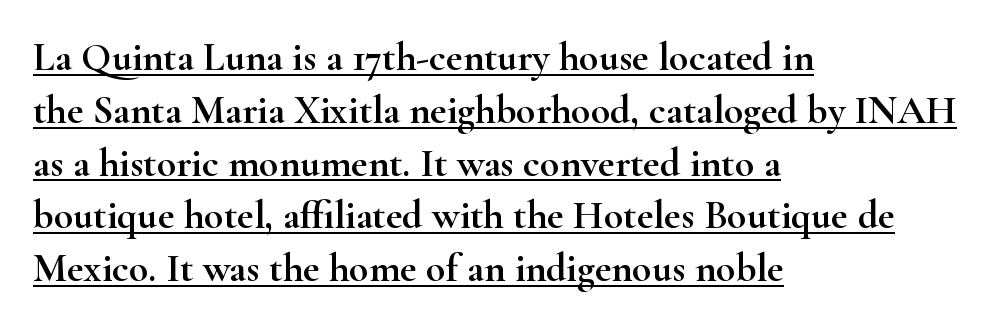
A typographer would call this underscored text. If you measured baseline to baseline, you'd find a middling distance. The type sits square on the baseline with zero lean. Proportional: the letters do not fall into vertical columns.
